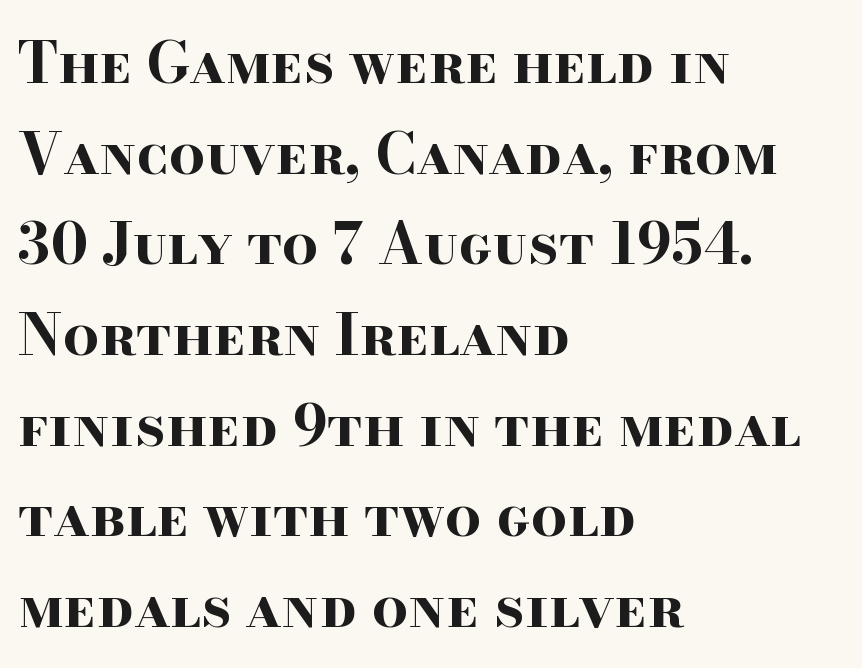
The image shows 57 px bold, wide serif type, upright; set left-aligned, normal line spacing (1.59x), normal letter spacing, not underlined; high stroke contrast and a small x-height.
